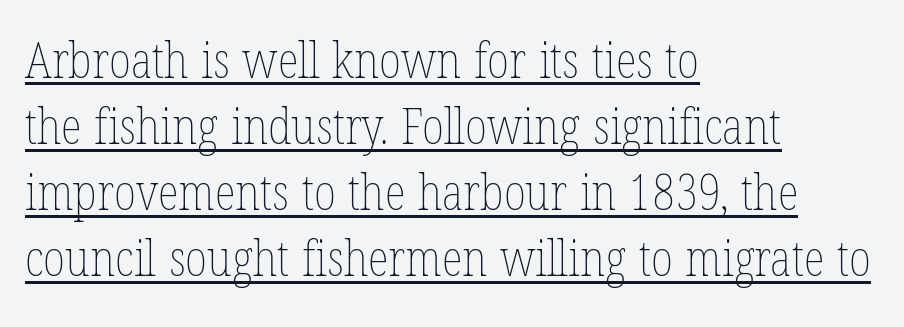
The image shows 49 px thin, condensed type, upright; set left-aligned, normal line spacing (1.35x), normal letter spacing, underlined; low stroke contrast and a medium x-height.
